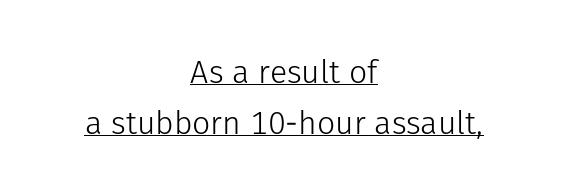
Compared with typical paragraphs, the rows here are spaced about the same. If you folded the block vertically in half, each line would mirror itself in length. Stems here are at most as thick as an everyday book face. You could call the tracking neutral — neither tight nor loose. These characters rest on top of a visible drawn line.
